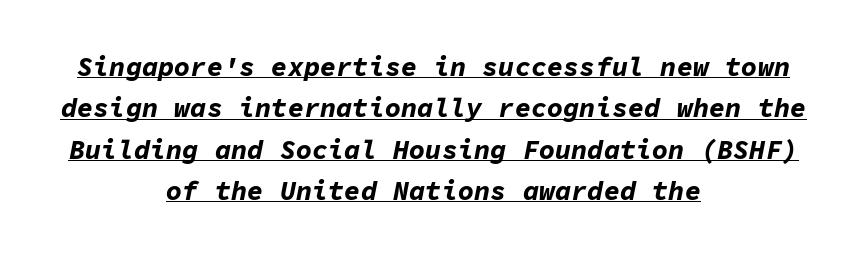
Q: Is the text bold? A: Yes.
Q: Is the text italic (slanted)? A: Yes, it leans right by about 11 degrees.
Q: Is the text underlined? A: Yes.
Q: How is the paragraph aligned? A: Centered.
Q: Is the spacing between letters normal or unusually wide? A: Normal.
Q: Is the spacing between lines tight, normal or loose? A: Normal.
